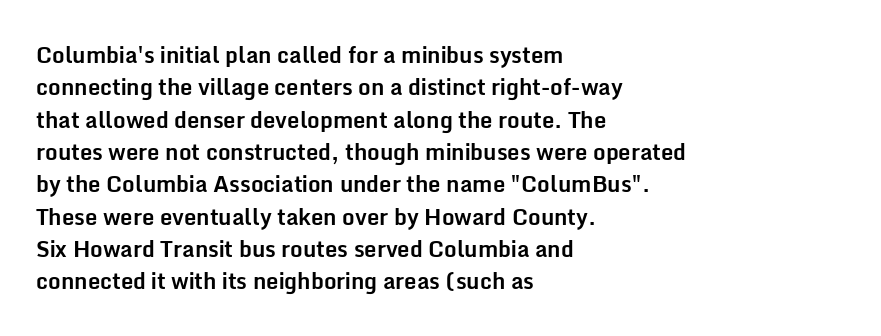
Q: Is the text bold? A: Yes.
Q: Is the text italic (slanted)? A: No, it is upright.
Q: Is the text underlined? A: No.
Q: How is the paragraph aligned? A: Left-aligned.
Q: Is the spacing between letters normal or unusually wide? A: Normal.
Q: Is the spacing between lines tight, normal or loose? A: Normal.
